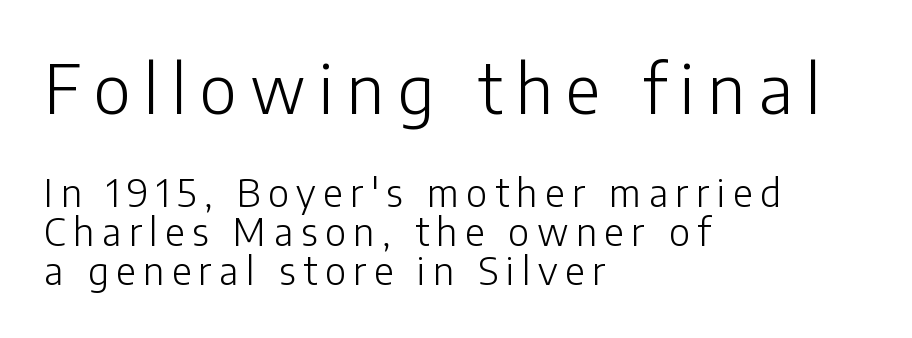
The image shows 67 px light sans-serif type, upright; set left-aligned, tight line spacing (1.03x), unusually wide letter spacing (+0.2 em), not underlined; the first (top) block is 1.76x larger; low stroke contrast and a medium x-height.
